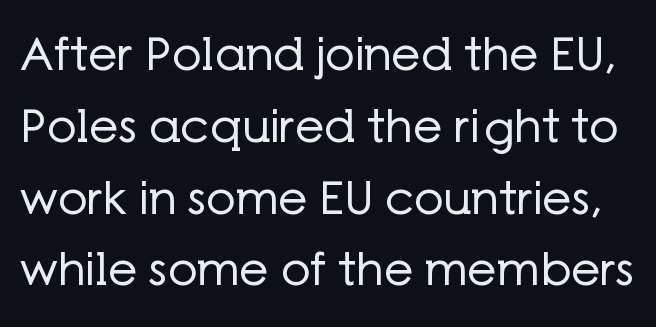
Does the type have serifs? No, each stem ends abruptly. Spacing verdict: proportional, widths tailored to each character. Check the space under the baseline: it is left empty. A typesetter would call this leading conventional body-copy spacing.
